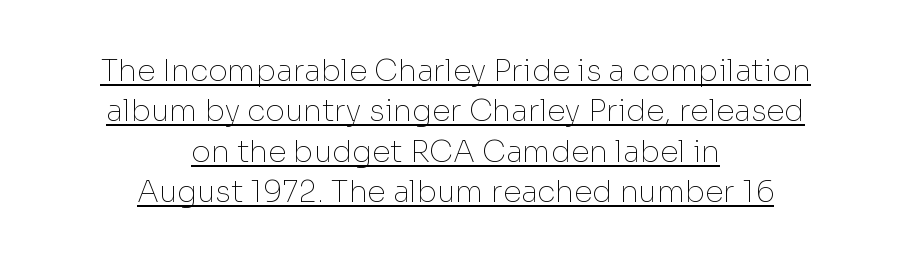
{"serif": "no", "italic": "no", "bold": "no", "weight": "thin", "width": "normal", "stroke_contrast": "low", "x_height": "medium", "monospaced": "no", "underline": "yes", "align": "center", "line_spacing": "normal", "line_spacing_ratio": 1.35, "letter_spacing": "normal", "letter_spacing_em": 0.0, "glyph_px": 30}
